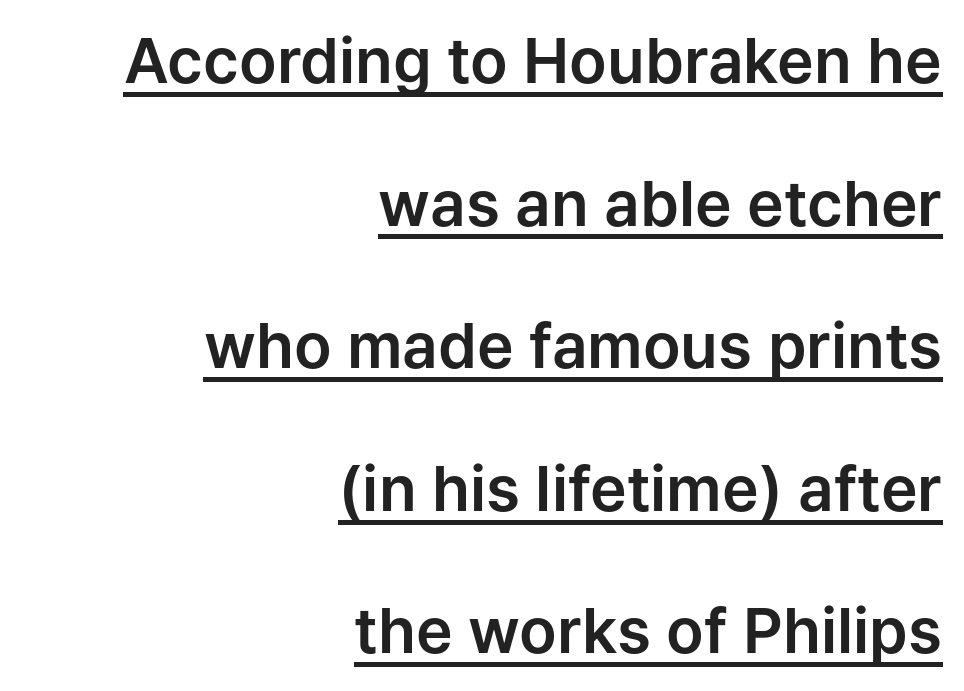
Q: Is the text italic (slanted)? A: No, it is upright.
Q: Is the typeface a serif or a sans-serif typeface? A: Sans-serif.
Q: Is the text underlined? A: Yes.
Q: How is the paragraph aligned? A: Right-aligned.
Q: Is the spacing between letters normal or unusually wide? A: Normal.
Q: Is the spacing between lines tight, normal or loose? A: Loose.
Q: Width (condensed, normal, or wide)? A: Normal.
Q: Stroke contrast? A: Low.
Q: x-height? A: Medium.
Q: Monospaced? A: No.
